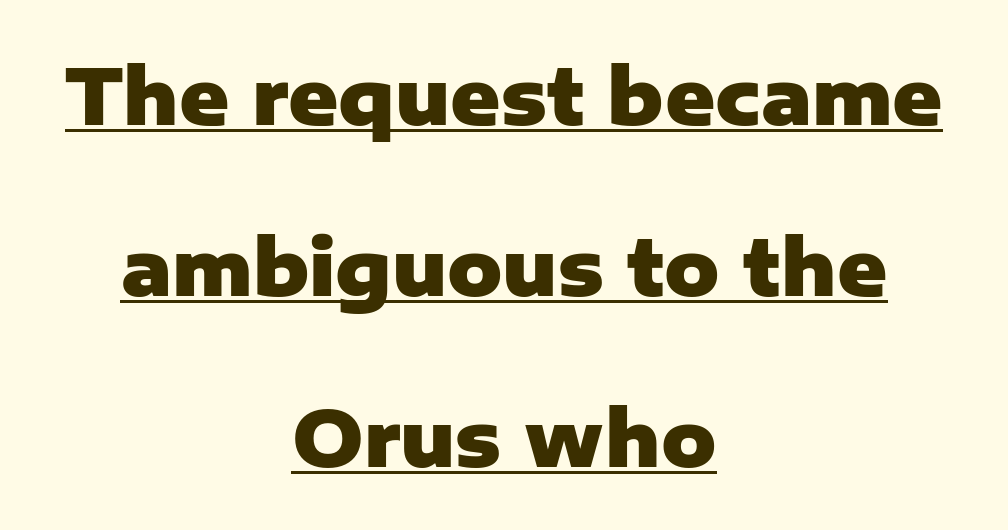
Compared with a flush-left layout, this one balances lines on the center instead. Characters follow at the spacing the type designer built in. Typesetter's note: full bold, strokes at maximum text heaviness. Each letter keeps its own natural width here, so spacing adapts to shape. Letterform terminals end flat and unadorned throughout the passage.
